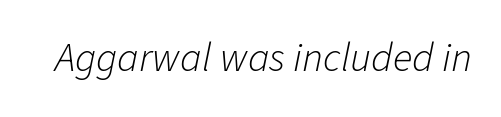
{"italic": "yes", "lean": "right", "slant_degrees": 11, "bold": "no", "weight": "light", "width": "normal", "stroke_contrast": "low", "x_height": "medium", "monospaced": "no", "underline": "no", "letter_spacing": "normal", "letter_spacing_em": 0.0, "glyph_px": 41}
